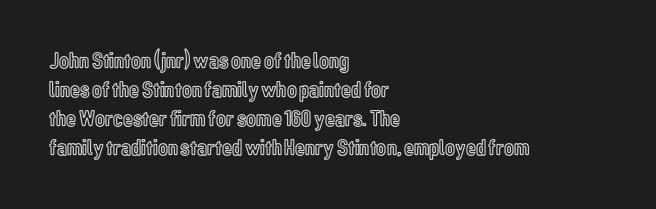
Posture: straight, roman, zero tilt. The passage shown is not underscored anywhere. The rendering anchors every line to the left-hand side. The gaps between neighbouring characters are ordinary and unremarkable.
